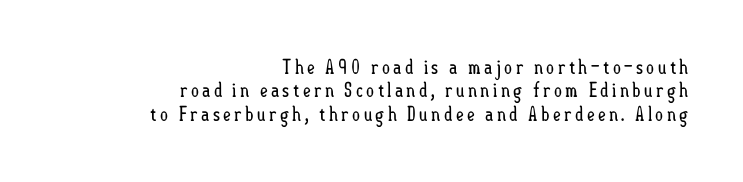
{"italic": "no", "bold": "no", "underline": "no", "align": "right", "line_spacing_ratio": 1.17, "glyph_px": 20}
